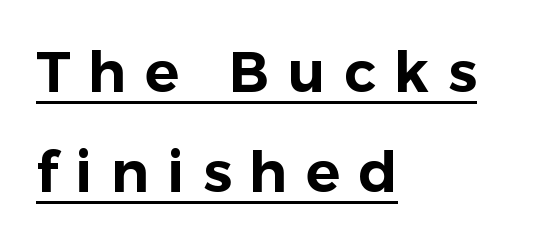
Q: Is the text italic (slanted)? A: No, it is upright.
Q: Is the typeface a serif or a sans-serif typeface? A: Sans-serif.
Q: Is the text underlined? A: Yes.
Q: How is the paragraph aligned? A: Left-aligned.
Q: Is the spacing between letters normal or unusually wide? A: Unusually wide.
Q: Width (condensed, normal, or wide)? A: Normal.
Q: Stroke contrast? A: Low.
Q: x-height? A: Medium.
Q: Monospaced? A: No.
